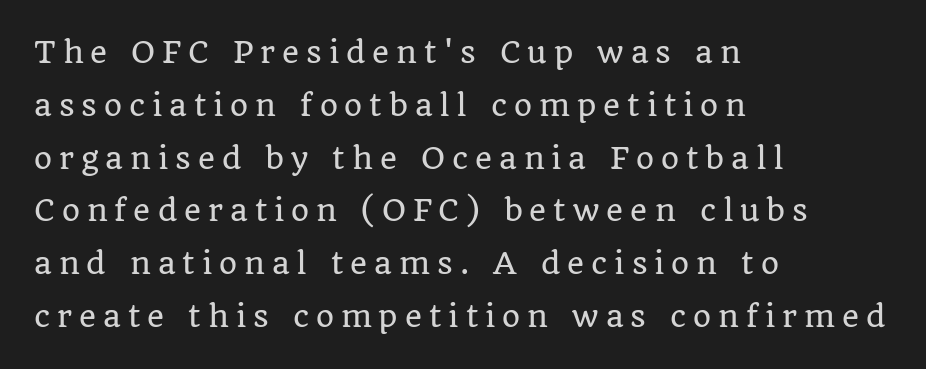
Q: Is the text italic (slanted)? A: No, it is upright.
Q: Is the typeface a serif or a sans-serif typeface? A: Serif.
Q: Is the text underlined? A: No.
Q: How is the paragraph aligned? A: Left-aligned.
Q: Is the spacing between letters normal or unusually wide? A: Unusually wide.
Q: Width (condensed, normal, or wide)? A: Normal.
Q: Stroke contrast? A: Low.
Q: x-height? A: Large.
Q: Monospaced? A: No.
